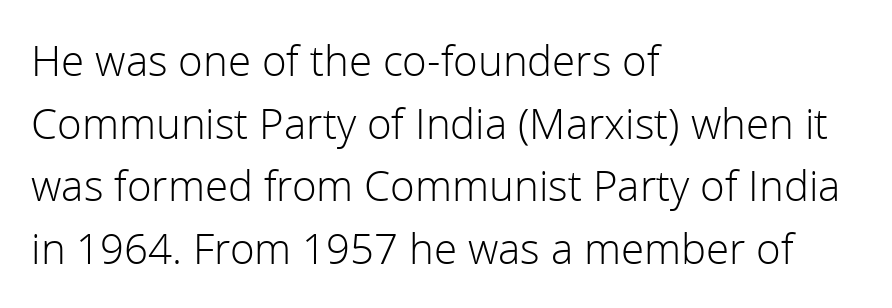
Nothing heavy about these letters — not bold at all. Tracking value appears to be zero — textbook default spacing. Whoever set this chose a conventional vertical rhythm. I'd call this a sans setting — the letters go barefoot. Lines of text with bare space underneath. The letters stand straight up with perfectly vertical stems.
